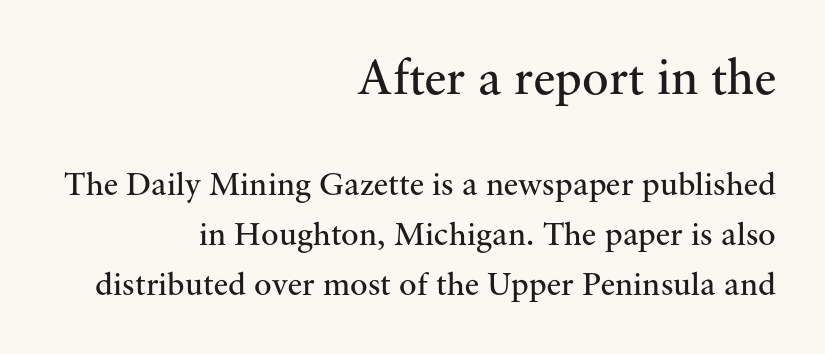
The image shows 50 px regular-weight serif type, upright; set right-aligned, normal line spacing (1.52x), normal letter spacing, not underlined; the first (top) block is 1.52x larger; medium stroke contrast and a small x-height.
